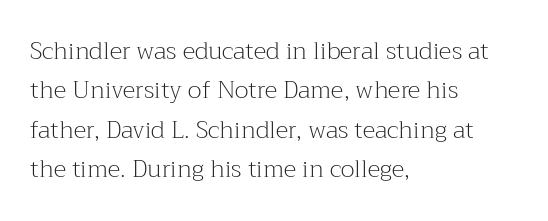
The image shows 24 px text type, upright; set left-aligned, normal line spacing (1.64x), normal letter spacing, not underlined.
